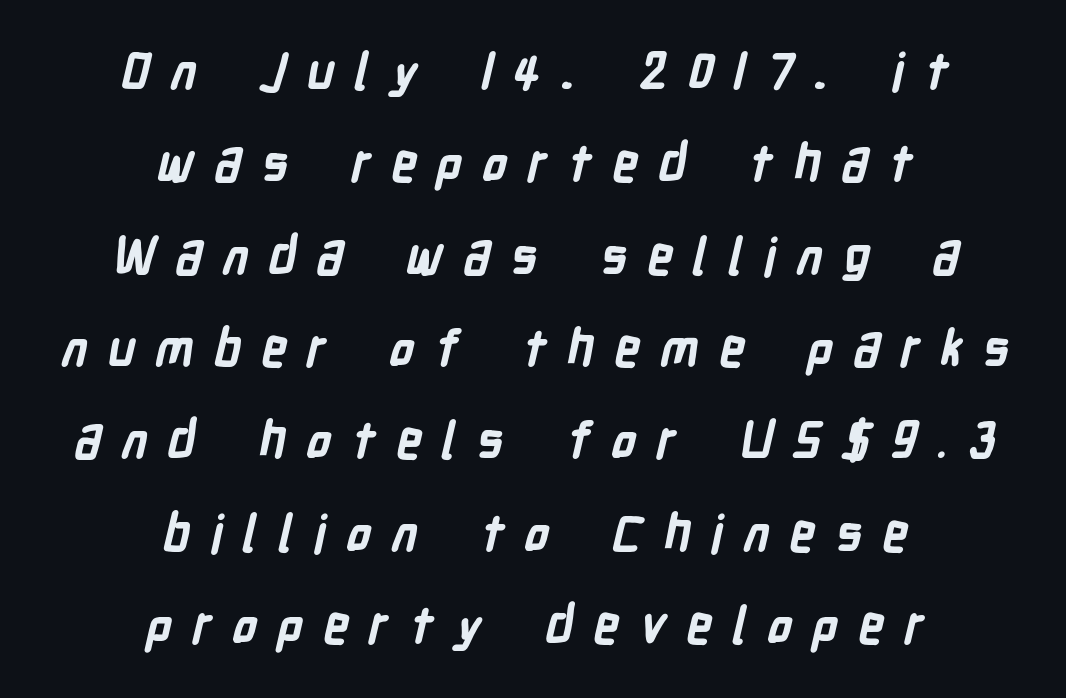
The image shows 51 px bold, condensed sans-serif type; set centered, line spacing 1.81x, unusually wide letter spacing (+0.39 em), not underlined; low stroke contrast and a medium x-height.
